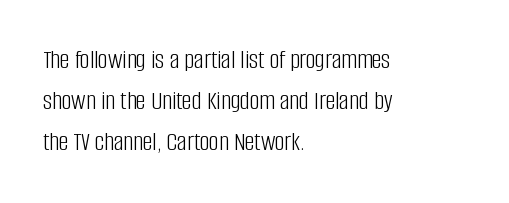
The image shows 27 px text type, upright; set left-aligned, normal line spacing (1.52x), normal letter spacing, not underlined.
